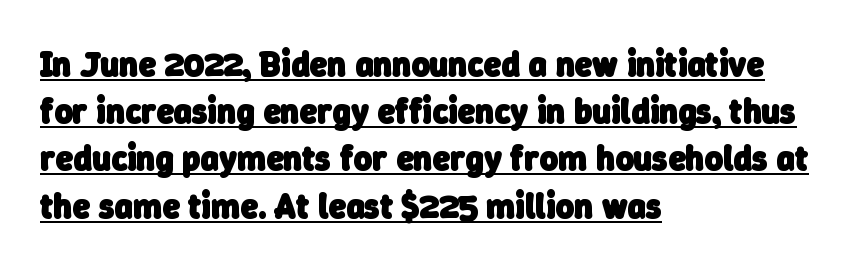
{"serif": "no", "bold": "yes", "weight": "heavy", "width": "normal", "stroke_contrast": "low", "x_height": "medium", "monospaced": "no", "underline": "yes", "align": "left", "line_spacing": "normal", "line_spacing_ratio": 1.35, "letter_spacing": "normal", "letter_spacing_em": 0.0, "glyph_px": 35}
